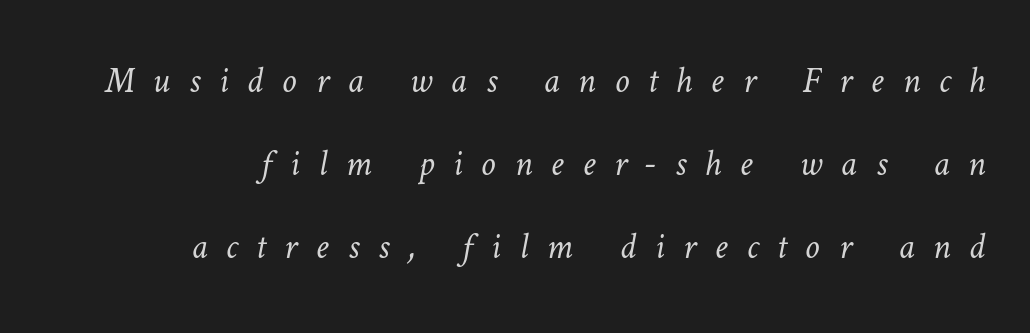
The passage shown is not underscored anywhere. Leftover space on each line is placed entirely before the opening word. The tracking jumps out immediately: characters are airy and widely separated. The vertical gap from one line to the next is large.
